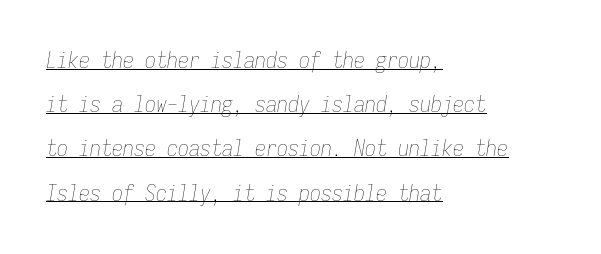
Q: Is the text bold? A: No.
Q: Is the text italic (slanted)? A: Yes, it leans right by about 9 degrees.
Q: Is the text underlined? A: Yes.
Q: How is the paragraph aligned? A: Left-aligned.
Q: Is the spacing between letters normal or unusually wide? A: Normal.
Q: Is the spacing between lines tight, normal or loose? A: Loose.
